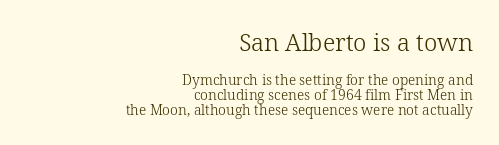
Is this a heavy cut? Hardly; it is regular or lighter. The letters sit at their default tracking, neither squeezed nor spread. Cramped leading. Teacher's note: observe the even right margin — that is flush-right alignment. This is the regular roman posture of the typeface.
